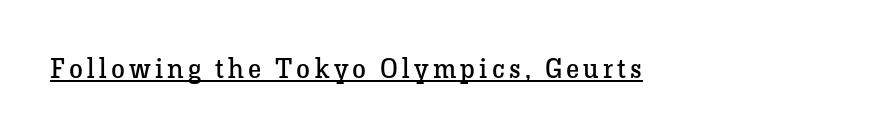
Notice how a bar underscores the lettering throughout. Weight: regular or lighter. The typesetter chose a ragged-right arrangement here. The font's upright variant was chosen for this text.
